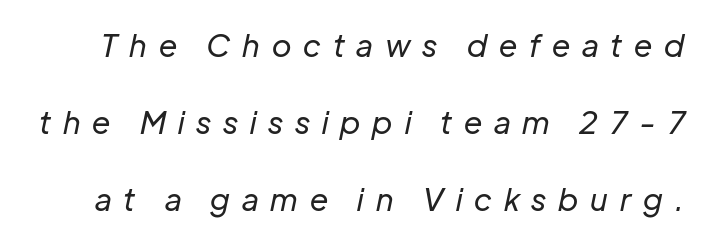
Each letter keeps its own natural width here, so spacing adapts to shape. Just letters on the line, the space beneath them empty. The gaps between neighbouring characters are conspicuously large. Quick note: italic.
